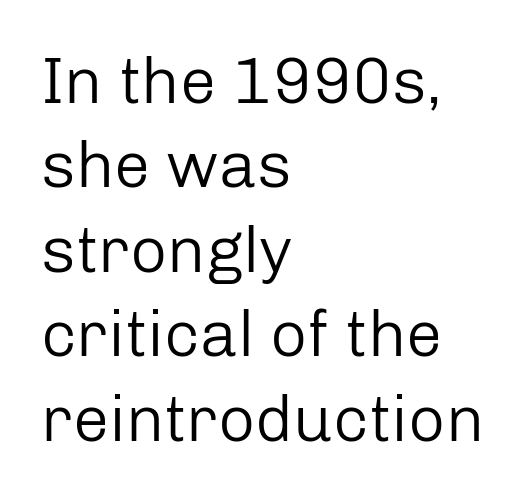
{"serif": "no", "italic": "no", "bold": "no", "weight": "regular", "width": "normal", "stroke_contrast": "low", "x_height": "medium", "monospaced": "no", "underline": "no", "align": "left", "line_spacing": "normal", "line_spacing_ratio": 1.3, "letter_spacing": "normal", "letter_spacing_em": 0.0, "glyph_px": 65}
